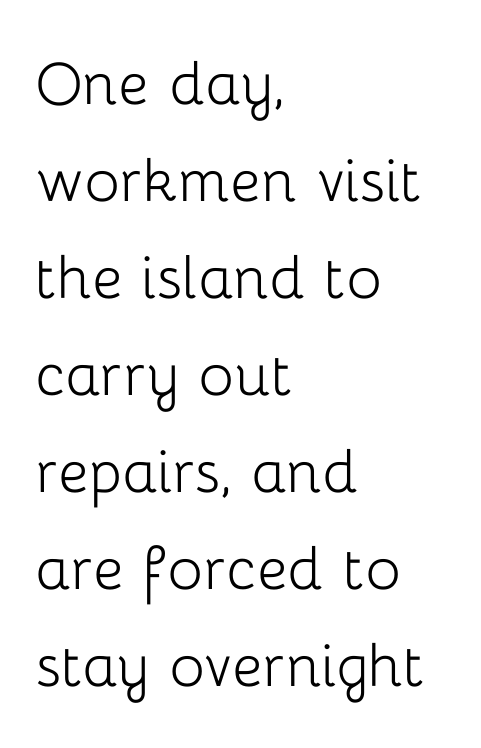
Weight class: somewhere from thin through regular. Varying glyph widths throughout — classic text-font behaviour. The lines are quadded left. Unlike italic type, these characters show no tilt at all. The line texture is even and compact thanks to regular tracking. The baseline area is clear.
